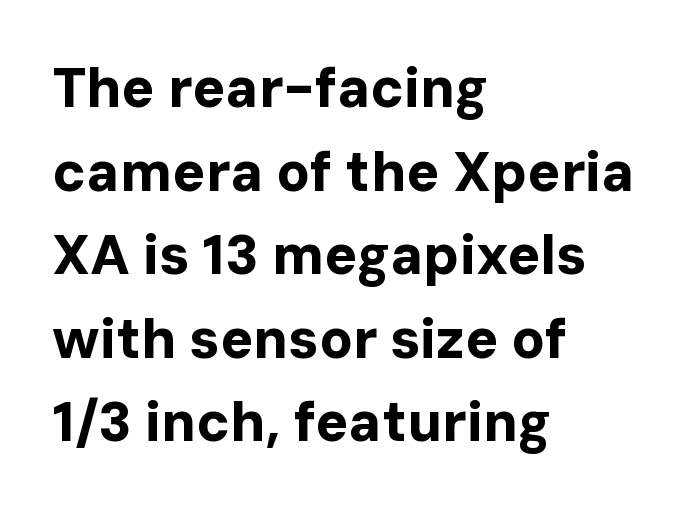
Layout note: lines flush left. Beneath every word, the page is bare. You'd pick this weight for a headline — it's a proper bold. Every stem runs plumb, perpendicular to the baseline.
